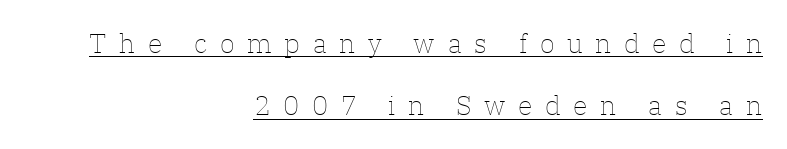
Q: Is the text bold? A: No.
Q: Is the text italic (slanted)? A: No, it is upright.
Q: Is the text underlined? A: Yes.
Q: How is the paragraph aligned? A: Right-aligned.
Q: Is the spacing between letters normal or unusually wide? A: Unusually wide.
Q: Is the spacing between lines tight, normal or loose? A: Loose.
